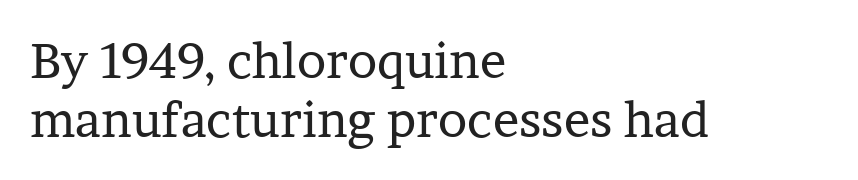
{"serif": "yes", "italic": "no", "bold": "no", "weight": "regular", "width": "normal", "stroke_contrast": "low", "x_height": "medium", "monospaced": "no", "underline": "no", "align": "left", "line_spacing_ratio": 1.2, "letter_spacing": "normal", "letter_spacing_em": 0.0, "glyph_px": 49}
